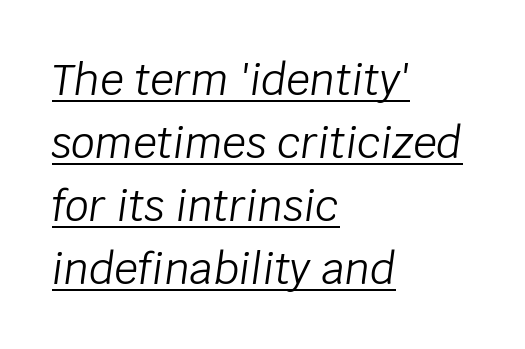
The rendering uses natural spacing where letterforms have individual widths. This rendering leaves character spacing at its baseline value. Does the lettering tilt? It does — this is italic. The rendering anchors every line to the left-hand side.
